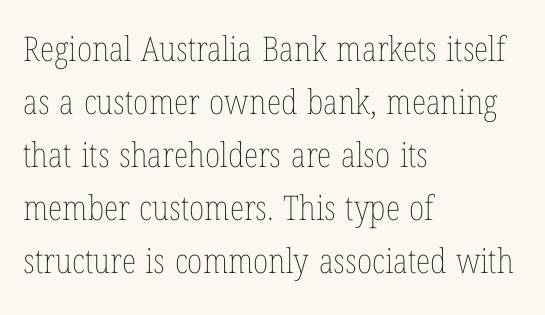
The space beneath each line is pristine and unruled. In terms of leading, this rendering sits right in the middle. Glyph-to-glyph distance matches everyday printed text. This rendering uses left alignment, leaving the right contour irregular. The rendering uses natural spacing where letterforms have individual widths. Nope, not italic — everything's standing straight.
